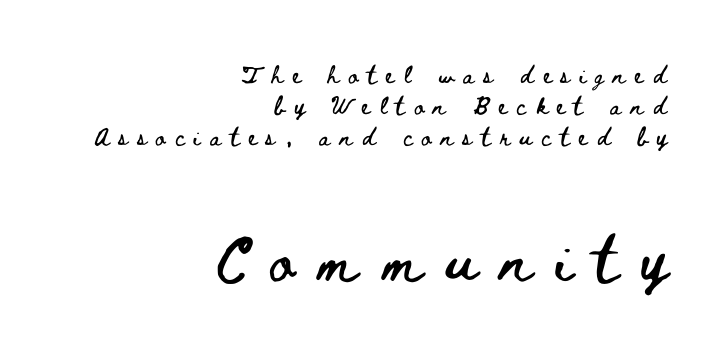
Short and long lines alike share a common ending point at right. The block sitting lower on the canvas is the one with enlarged characters. Look at the tracking — it's clearly loosened, letters drifting apart. The rendering uses a moderate line-height, typical for paragraphs.
